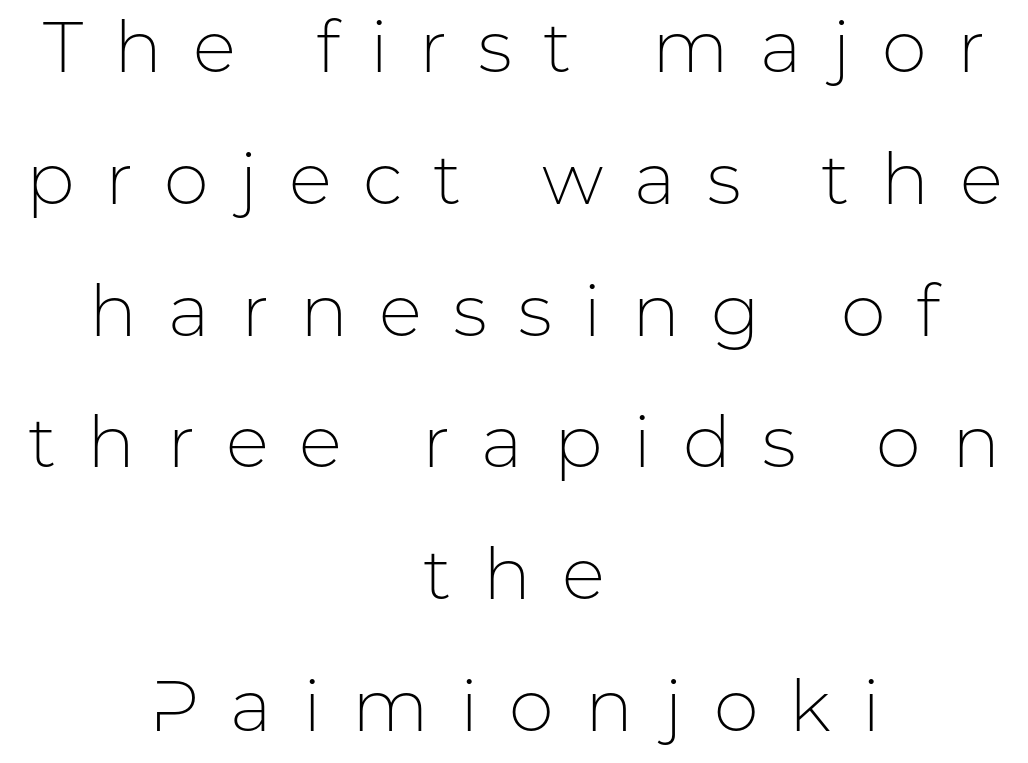
Q: Is the text bold? A: No.
Q: Is the text italic (slanted)? A: No, it is upright.
Q: Is the typeface a serif or a sans-serif typeface? A: Sans-serif.
Q: Is the text underlined? A: No.
Q: How is the paragraph aligned? A: Centered.
Q: Is the spacing between letters normal or unusually wide? A: Unusually wide.
Q: Width (condensed, normal, or wide)? A: Normal.
Q: Stroke contrast? A: Low.
Q: x-height? A: Medium.
Q: Monospaced? A: No.
